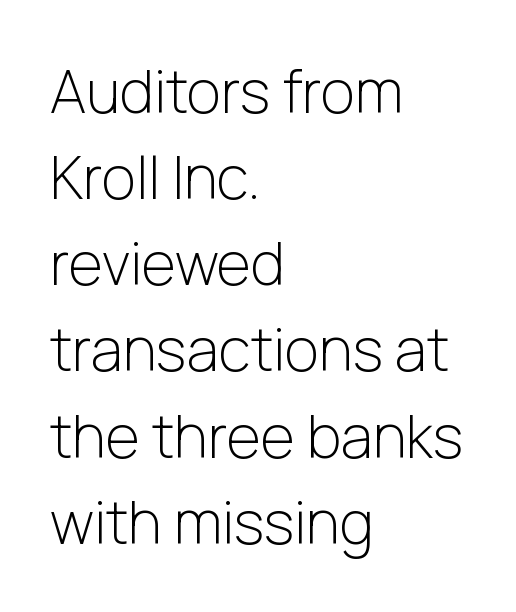
These lines are rendered in a variable-pitch font. Notice how the stems are strictly vertical — no italics here. Does the leading feel generous? No, just average. Decoration check: the copy has no underline. Layout note: lines flush left. Is the type heavy? It reads as light-to-regular instead.
